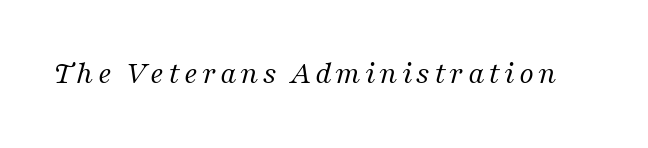
{"serif": "yes", "italic": "yes", "lean": "right", "slant_degrees": 16, "bold": "no", "weight": "regular", "width": "normal", "stroke_contrast": "medium", "x_height": "medium", "monospaced": "no", "underline": "no", "glyph_px": 32}
